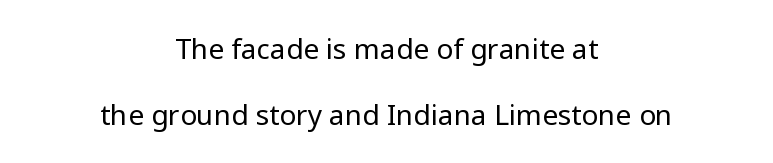
There is no visible air inserted between adjacent glyphs. Each letter keeps its own natural width here, so spacing adapts to shape. Descenders hang freely into open space. Unbolded letterforms with no extra heft.
